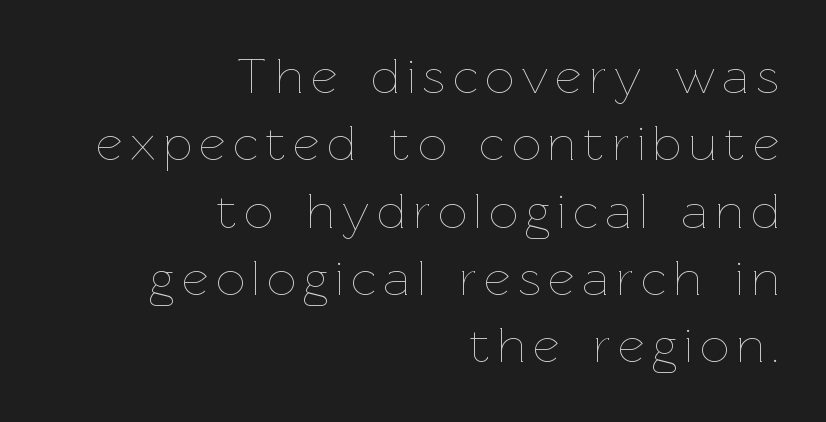
The strip under each line holds only bare page. Think standard paragraph weight, or any step lighter than that. The rendering uses natural spacing where letterforms have individual widths. Italic: no, the glyphs are upright roman. Notice how descenders clear the ascenders below comfortably — that's standard leading.
